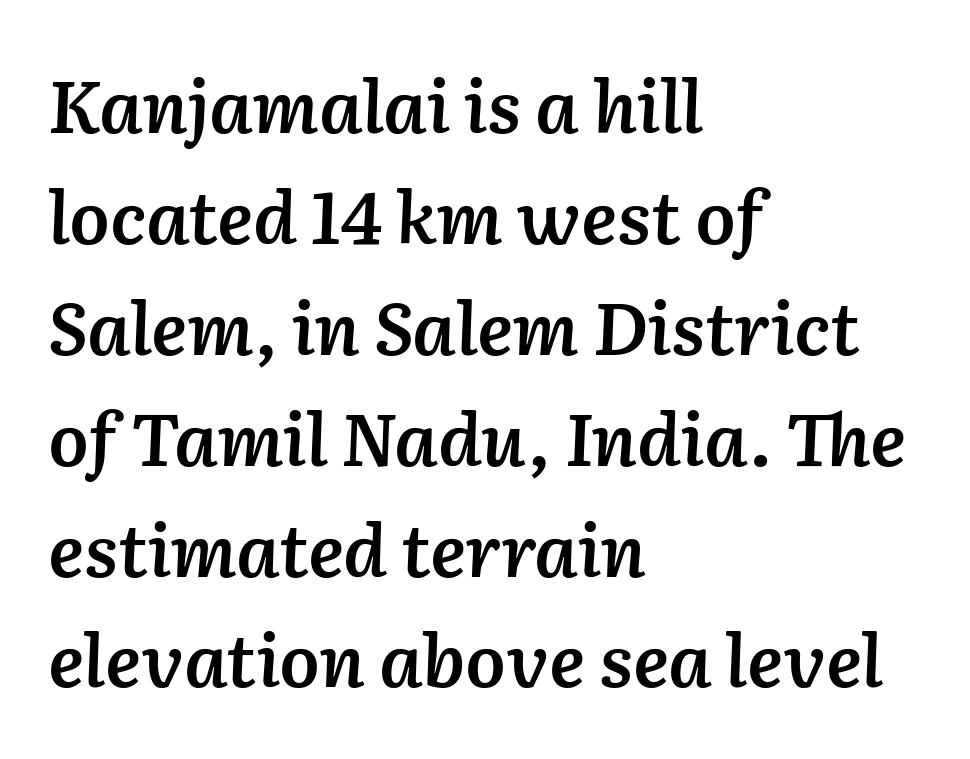
{"italic": "yes", "lean": "right", "slant_degrees": 2, "bold": "semi", "weight": "semibold", "width": "normal", "stroke_contrast": "low", "x_height": "medium", "monospaced": "no", "underline": "no", "align": "left", "line_spacing": "normal", "line_spacing_ratio": 1.54, "letter_spacing": "normal", "letter_spacing_em": 0.0, "glyph_px": 72}
